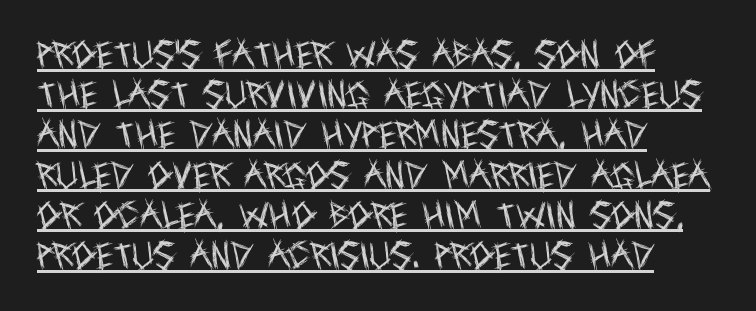
{"serif": "no", "italic": "no", "bold": "no", "weight": "regular", "width": "condensed", "x_height": "large", "monospaced": "no", "underline": "yes", "align": "left", "line_spacing": "normal", "line_spacing_ratio": 1.34, "letter_spacing": "normal", "letter_spacing_em": 0.0, "glyph_px": 30}
